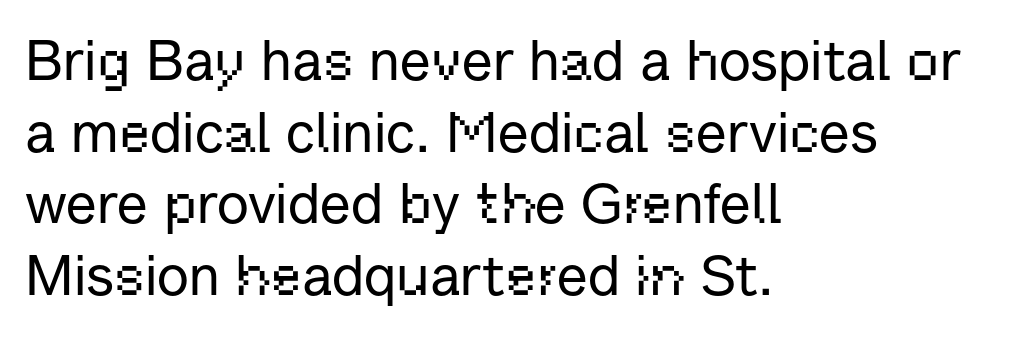
The image shows 56 px sans-serif type, upright; set left-aligned, normal line spacing (1.28x), normal letter spacing, not underlined; low stroke contrast and a medium x-height.
